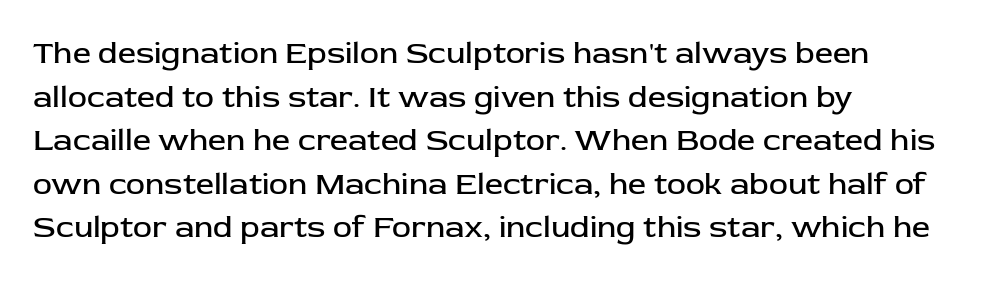
Counters stay open thanks to moderate or lighter strokes. Leading: standard. Reading down the block, your eye returns to a fixed left position each line. It's the straight-up-and-down kind of type.
